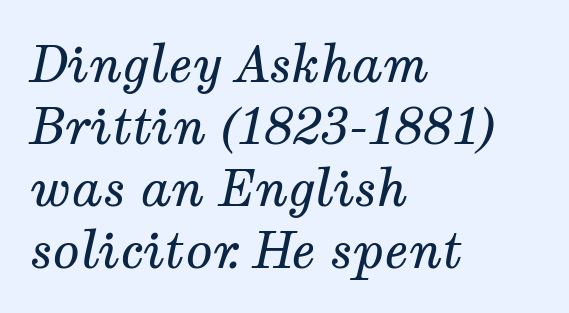
Q: Is the text bold? A: No.
Q: Is the text italic (slanted)? A: Yes, it leans right by about 12 degrees.
Q: Is the typeface a serif or a sans-serif typeface? A: Serif.
Q: Is the text underlined? A: No.
Q: How is the paragraph aligned? A: Left-aligned.
Q: Is the spacing between letters normal or unusually wide? A: Normal.
Q: Width (condensed, normal, or wide)? A: Normal.
Q: Stroke contrast? A: Medium.
Q: x-height? A: Medium.
Q: Monospaced? A: No.
